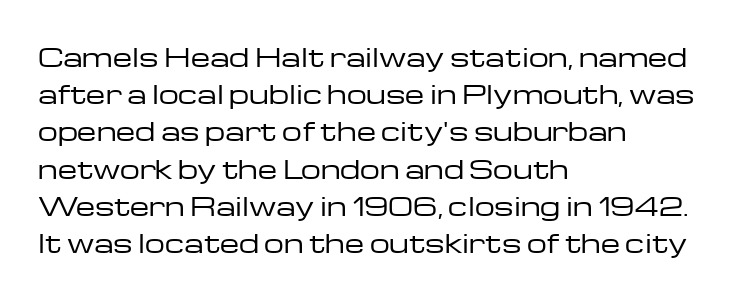
The image shows 25 px text type, upright; set left-aligned, normal line spacing (1.49x), normal letter spacing, not underlined.
